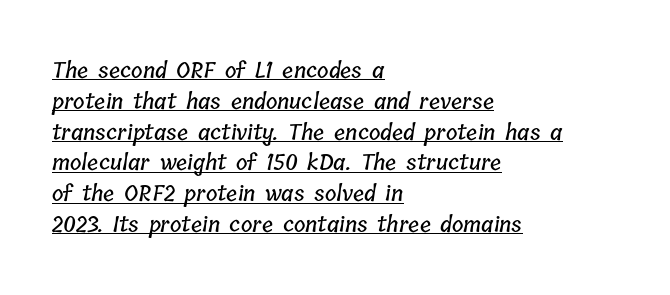
Q: Is the text underlined? A: Yes.
Q: How is the paragraph aligned? A: Left-aligned.
Q: Is the spacing between letters normal or unusually wide? A: Normal.
Q: Is the spacing between lines tight, normal or loose? A: Normal.
